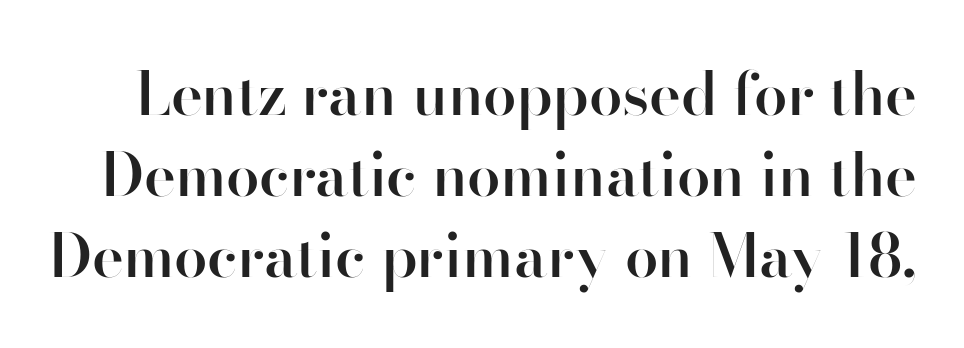
The image shows 60 px semibold sans-serif type, upright; set normal line spacing (1.35x), normal letter spacing, not underlined; high stroke contrast and a small x-height.
